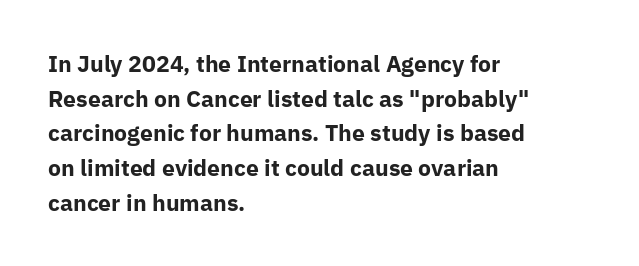
Q: Is the text bold? A: Yes.
Q: Is the text italic (slanted)? A: No, it is upright.
Q: Is the text underlined? A: No.
Q: How is the paragraph aligned? A: Left-aligned.
Q: Is the spacing between letters normal or unusually wide? A: Normal.
Q: Is the spacing between lines tight, normal or loose? A: Normal.
